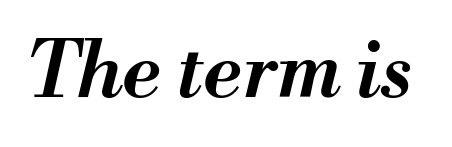
Q: Is the text bold? A: Semi-bold.
Q: Is the text italic (slanted)? A: Yes, it leans right by about 13 degrees.
Q: Is the text underlined? A: No.
Q: Is the spacing between letters normal or unusually wide? A: Normal.
Q: Width (condensed, normal, or wide)? A: Normal.
Q: Stroke contrast? A: Medium.
Q: x-height? A: Small.
Q: Monospaced? A: No.
